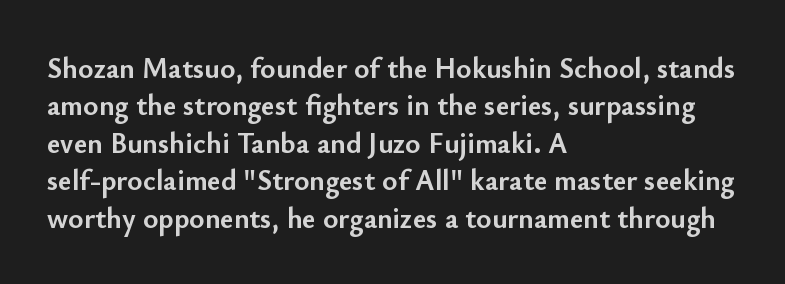
The image shows 29 px semibold sans-serif type, upright; set left-aligned, normal line spacing (1.29x), normal letter spacing, not underlined; low stroke contrast and a small x-height.
